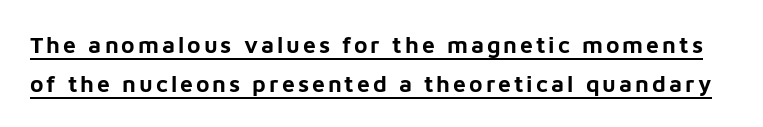
The typography opts for an upright posture over an oblique one. A typesetter would call this leading conventional body-copy spacing. Typesetter's note: full bold, strokes at maximum text heaviness. Like a heading marked for emphasis, these lines bear an underscore.
